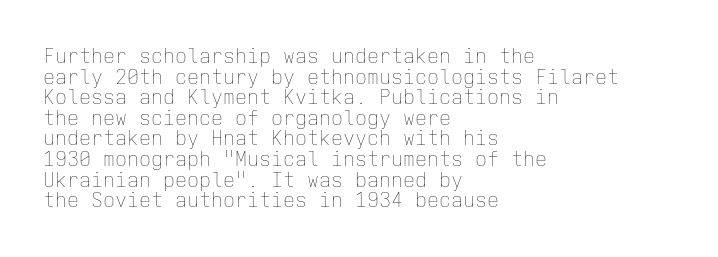
{"italic": "no", "bold": "no", "underline": "no", "align": "left", "line_spacing": "tight", "line_spacing_ratio": 1.03, "letter_spacing": "normal", "letter_spacing_em": 0.0, "glyph_px": 20}
